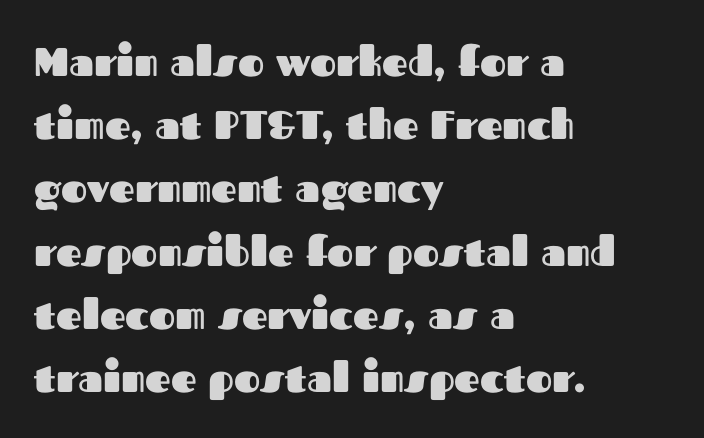
{"serif": "no", "italic": "no", "bold": "yes", "weight": "heavy", "width": "normal", "stroke_contrast": "medium", "x_height": "medium", "monospaced": "no", "underline": "no", "align": "left", "line_spacing": "normal", "line_spacing_ratio": 1.58, "letter_spacing": "normal", "letter_spacing_em": 0.0, "glyph_px": 40}
